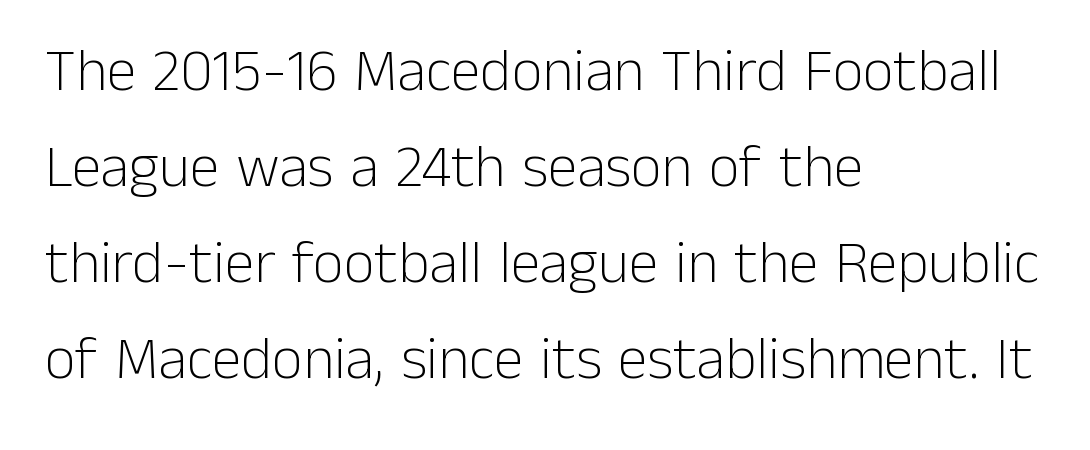
The letters advance in unequal steps, a hallmark of proportional type. Which margin do the lines hug? The left one — the right edge is uneven. How would I describe the line gaps? Plain and ordinary. Font category for this specimen: sans-serif. The passage shown has conventional tracking throughout.
